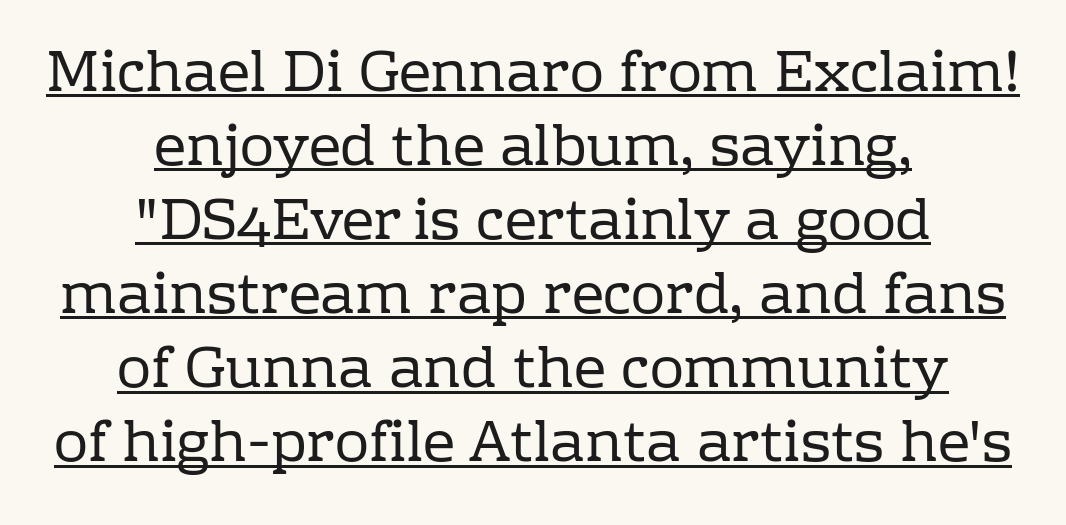
Each line of the rendering has a horizontal stroke beneath the glyphs. Classification — serif. Counters stay open thanks to moderate or lighter strokes. Compared with typical paragraphs, the rows here are spaced about the same. Short and long lines alike share a common midpoint. You can tell it's not italic because the verticals are truly vertical.
